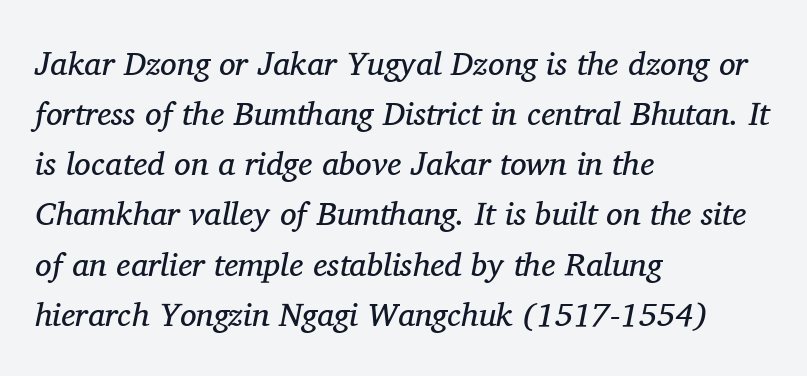
{"serif": "yes", "italic": "yes", "lean": "right", "slant_degrees": 11, "bold": "no", "weight": "regular", "width": "normal", "stroke_contrast": "medium", "x_height": "medium", "monospaced": "no", "underline": "no", "align": "left", "line_spacing": "normal", "line_spacing_ratio": 1.52, "letter_spacing": "normal", "letter_spacing_em": 0.0, "glyph_px": 33}
